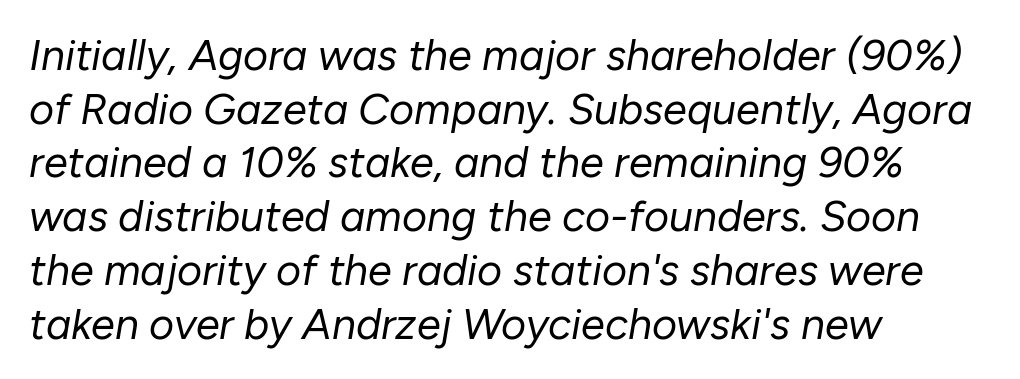
Q: Is the text bold? A: No.
Q: Is the text italic (slanted)? A: Yes, it leans right by about 10 degrees.
Q: Is the text underlined? A: No.
Q: How is the paragraph aligned? A: Left-aligned.
Q: Is the spacing between letters normal or unusually wide? A: Normal.
Q: Is the spacing between lines tight, normal or loose? A: Normal.
Q: Width (condensed, normal, or wide)? A: Normal.
Q: Stroke contrast? A: Low.
Q: x-height? A: Medium.
Q: Monospaced? A: No.
